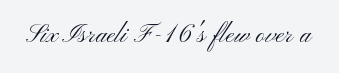
Q: Is the text bold? A: No.
Q: Is the text italic (slanted)? A: Yes.
Q: Is the typeface a serif or a sans-serif typeface? A: Sans-serif.
Q: Is the text underlined? A: No.
Q: Is the spacing between letters normal or unusually wide? A: Normal.
Q: Width (condensed, normal, or wide)? A: Wide.
Q: Stroke contrast? A: Medium.
Q: x-height? A: Small.
Q: Monospaced? A: No.
